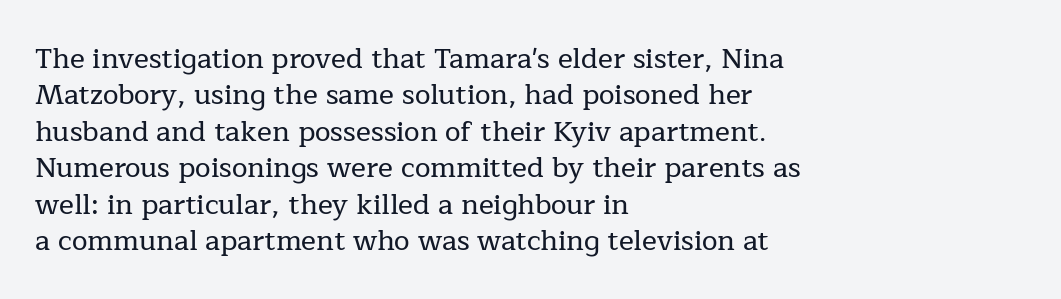
Q: Is the text italic (slanted)? A: No, it is upright.
Q: Is the typeface a serif or a sans-serif typeface? A: Serif.
Q: Is the text underlined? A: No.
Q: How is the paragraph aligned? A: Left-aligned.
Q: Is the spacing between letters normal or unusually wide? A: Normal.
Q: Is the spacing between lines tight, normal or loose? A: Normal.
Q: Width (condensed, normal, or wide)? A: Normal.
Q: Stroke contrast? A: Low.
Q: x-height? A: Medium.
Q: Monospaced? A: No.
